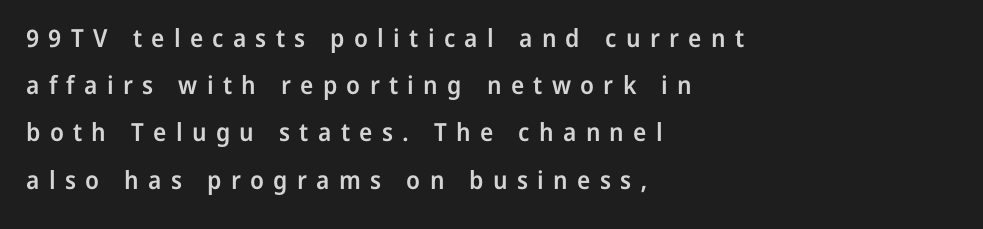
Q: Is the text bold? A: Semi-bold.
Q: Is the text italic (slanted)? A: No, it is upright.
Q: Is the text underlined? A: No.
Q: How is the paragraph aligned? A: Left-aligned.
Q: Is the spacing between letters normal or unusually wide? A: Unusually wide.
